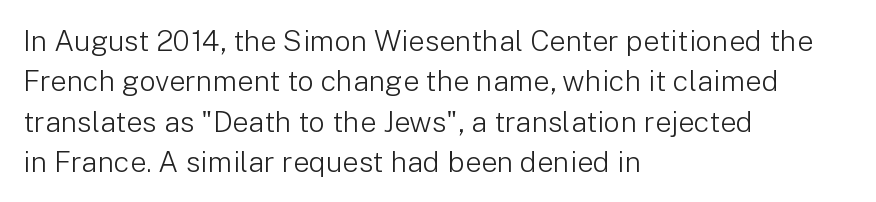
The font is comparable to plain body text, perhaps lighter. Tracking here is standard; glyphs follow each other at the usual distance. Nobody drew a line under any word here. Does the lettering tilt? It doesn't — this is upright. Notice how descenders clear the ascenders below comfortably — that's standard leading. Note the varied advance widths — an 'i' is clearly narrower than an 'm'.
